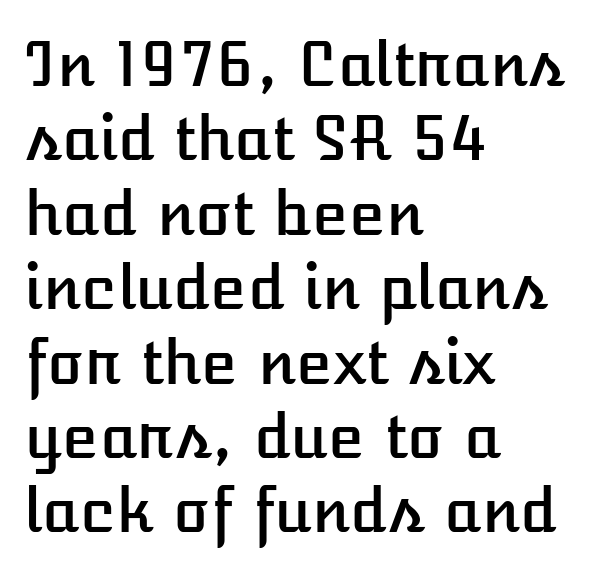
Q: Is the text italic (slanted)? A: No, it is upright.
Q: Is the text underlined? A: No.
Q: How is the paragraph aligned? A: Left-aligned.
Q: Is the spacing between letters normal or unusually wide? A: Normal.
Q: Width (condensed, normal, or wide)? A: Normal.
Q: Stroke contrast? A: Low.
Q: x-height? A: Medium.
Q: Monospaced? A: No.
